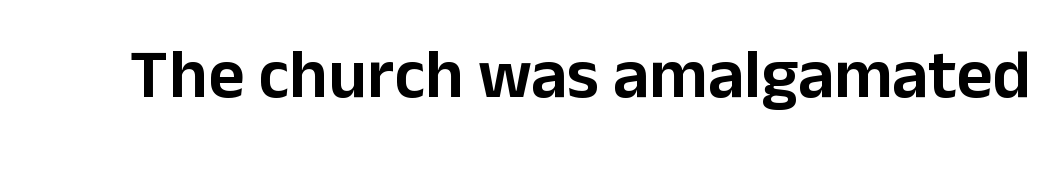
{"serif": "no", "italic": "no", "width": "normal", "stroke_contrast": "low", "x_height": "medium", "monospaced": "no", "underline": "no", "letter_spacing": "normal", "letter_spacing_em": 0.0, "glyph_px": 70}
